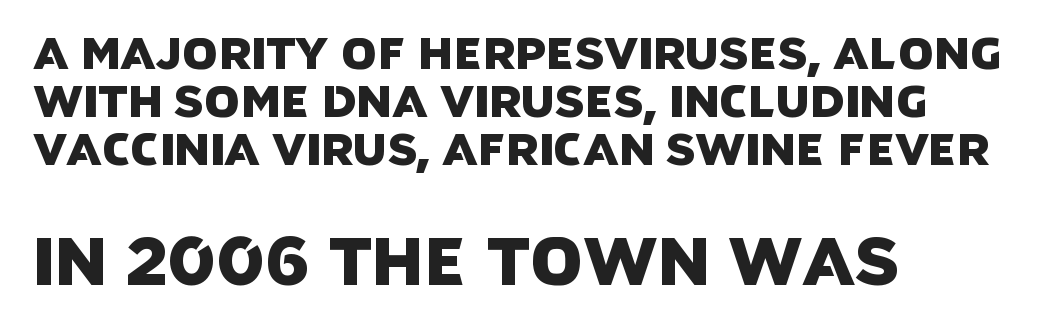
{"serif": "no", "width": "normal", "stroke_contrast": "low", "x_height": "large", "monospaced": "no", "underline": "no", "align": "left", "line_spacing": "tight", "line_spacing_ratio": 1.07, "letter_spacing": "normal", "letter_spacing_em": 0.0, "larger_block": "second", "size_ratio": 1.49, "glyph_px": 67}
